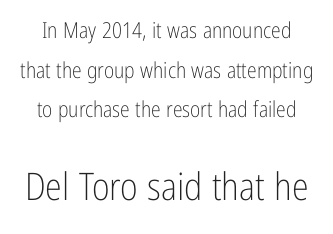
This layout puts the modest block above and the oversized block below. Ascenders rise straight up at ninety degrees. Is this a heavy cut? Hardly; it is regular or lighter. Type style note: lacks serifs. Underlining? Definitely not there. Glyph-to-glyph distance matches everyday printed text.
